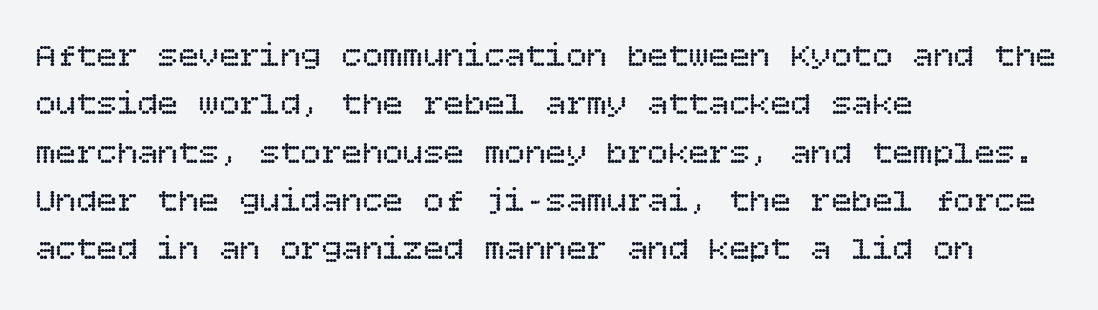
The font sits on the lighter half of the weight spectrum, regular included. Summary of vertical rhythm: regular, with standard interline spacing. Horizontally, the lines are justified to the leading edge only. The letters stand straight up with perfectly vertical stems. Has an underline been added? It has not.
